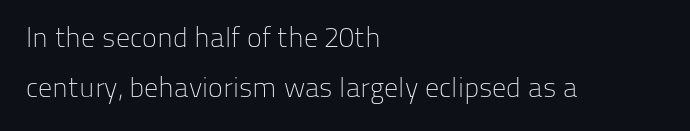
The image shows 28 px light sans-serif type, upright; set left-aligned, line spacing 1.8x, normal letter spacing, not underlined; low stroke contrast and a medium x-height.
